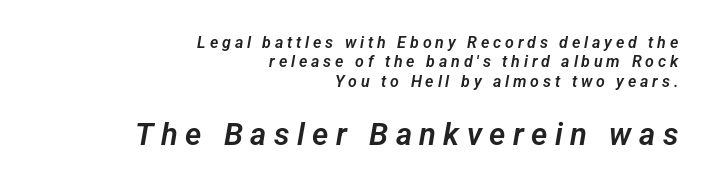
Q: Is the typeface a serif or a sans-serif typeface? A: Sans-serif.
Q: Is the text underlined? A: No.
Q: How is the paragraph aligned? A: Right-aligned.
Q: Is the spacing between letters normal or unusually wide? A: Unusually wide.
Q: Which block of text is set in a larger size, the first (top) or the second (bottom)? A: The second (bottom) one.
Q: Width (condensed, normal, or wide)? A: Normal.
Q: Stroke contrast? A: Low.
Q: x-height? A: Medium.
Q: Monospaced? A: No.
